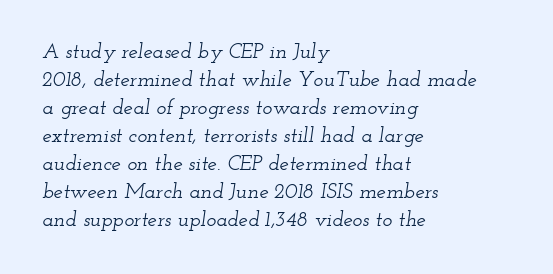
Q: Is the text italic (slanted)? A: Yes, it leans right by about 12 degrees.
Q: Is the text underlined? A: No.
Q: How is the paragraph aligned? A: Left-aligned.
Q: Is the spacing between letters normal or unusually wide? A: Normal.
Q: Is the spacing between lines tight, normal or loose? A: Normal.
